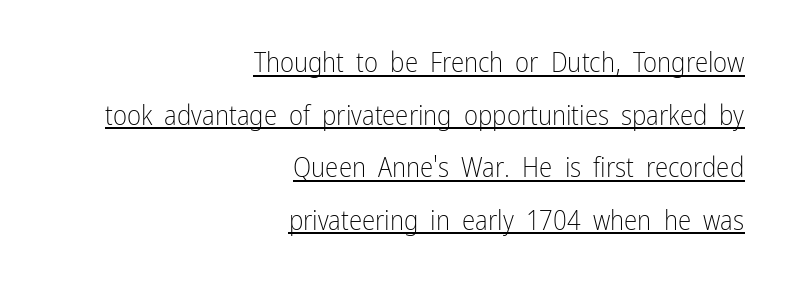
{"italic": "no", "bold": "no", "underline": "yes", "align": "right", "line_spacing": "loose", "line_spacing_ratio": 1.95, "letter_spacing": "normal", "letter_spacing_em": 0.0, "glyph_px": 27}
